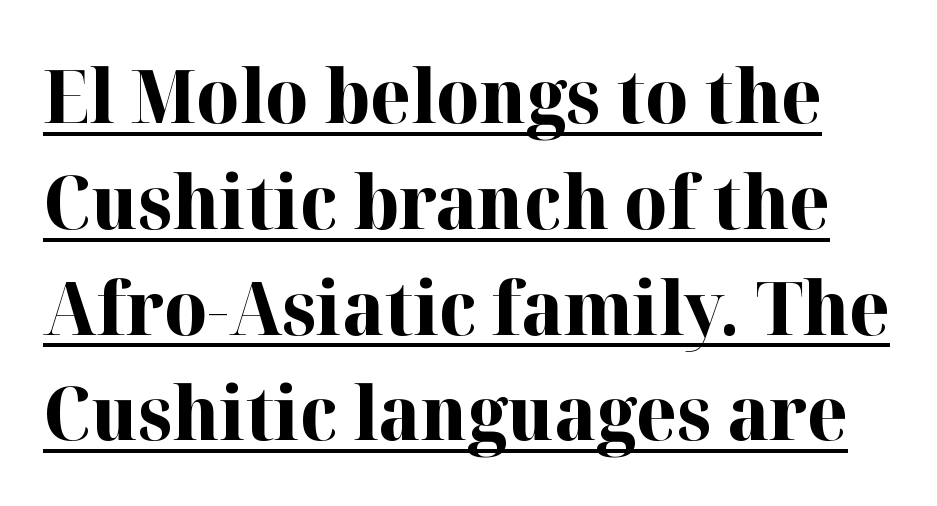
Q: Is the text bold? A: Yes.
Q: Is the text italic (slanted)? A: No, it is upright.
Q: Is the typeface a serif or a sans-serif typeface? A: Serif.
Q: Is the text underlined? A: Yes.
Q: Is the spacing between letters normal or unusually wide? A: Normal.
Q: Is the spacing between lines tight, normal or loose? A: Normal.
Q: Width (condensed, normal, or wide)? A: Normal.
Q: Stroke contrast? A: High.
Q: x-height? A: Medium.
Q: Monospaced? A: No.
